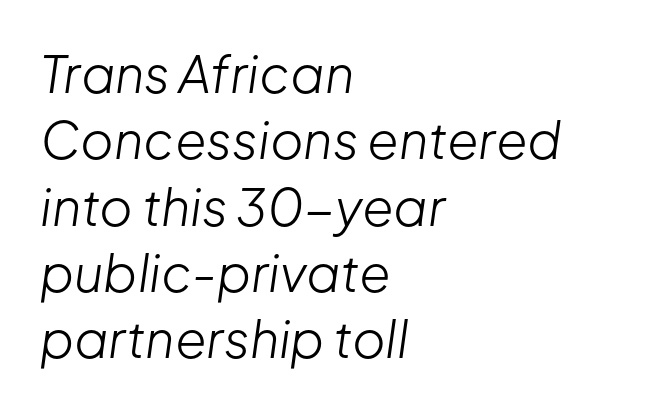
The image shows 51 px light type, italic (leaning right); set left-aligned, normal line spacing (1.3x), normal letter spacing, not underlined; low stroke contrast and a medium x-height.
